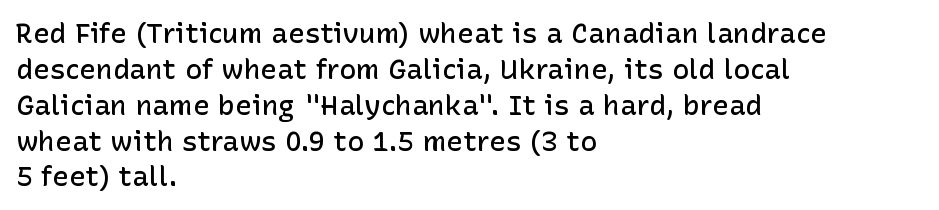
The image shows 28 px semibold sans-serif type, upright; set left-aligned, normal line spacing (1.28x), normal letter spacing, not underlined; low stroke contrast and a medium x-height.
